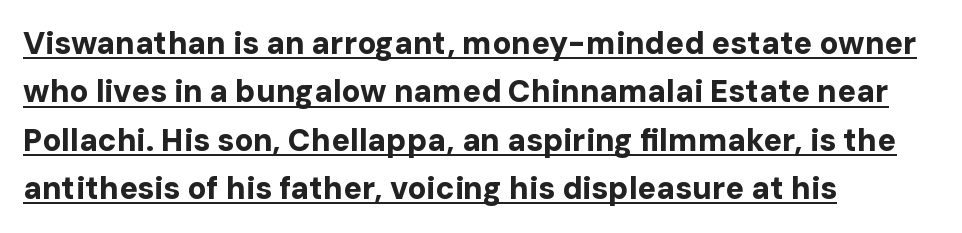
Q: Is the text bold? A: Yes.
Q: Is the text italic (slanted)? A: No, it is upright.
Q: Is the typeface a serif or a sans-serif typeface? A: Sans-serif.
Q: Is the text underlined? A: Yes.
Q: How is the paragraph aligned? A: Left-aligned.
Q: Is the spacing between letters normal or unusually wide? A: Normal.
Q: Is the spacing between lines tight, normal or loose? A: Normal.
Q: Width (condensed, normal, or wide)? A: Normal.
Q: Stroke contrast? A: Low.
Q: x-height? A: Medium.
Q: Monospaced? A: No.
